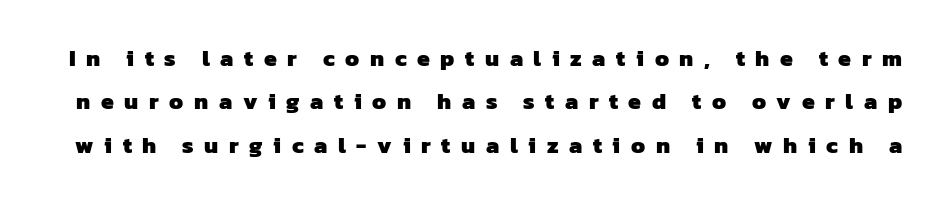
Q: Is the text bold? A: Yes.
Q: Is the text underlined? A: No.
Q: Is the spacing between letters normal or unusually wide? A: Unusually wide.
